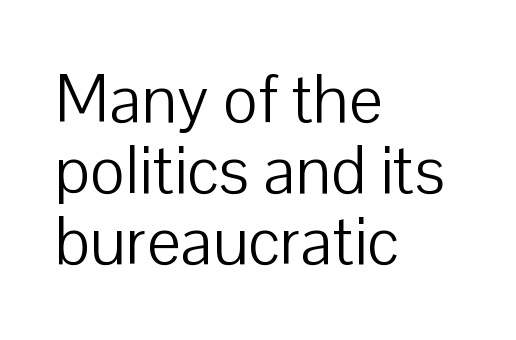
{"serif": "no", "italic": "no", "bold": "no", "weight": "light", "width": "normal", "stroke_contrast": "low", "x_height": "medium", "monospaced": "no", "underline": "no", "align": "left", "line_spacing": "tight", "line_spacing_ratio": 1.06, "letter_spacing": "normal", "letter_spacing_em": 0.0, "glyph_px": 67}
